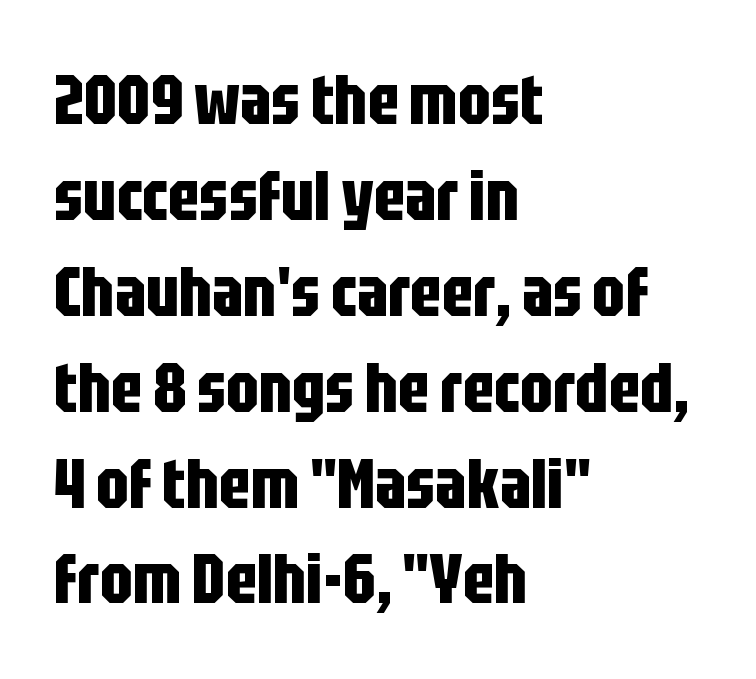
The image shows 70 px bold, condensed sans-serif type, upright; set left-aligned, normal line spacing (1.37x), normal letter spacing, not underlined; low stroke contrast and a large x-height.
